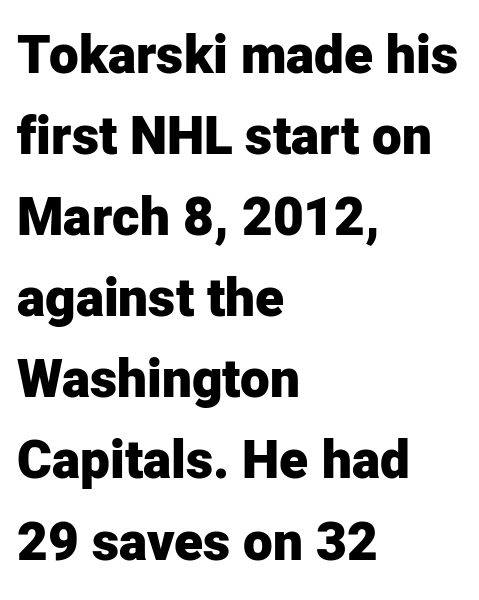
{"serif": "no", "italic": "no", "bold": "yes", "weight": "heavy", "width": "normal", "stroke_contrast": "low", "x_height": "medium", "monospaced": "no", "underline": "no", "align": "left", "line_spacing": "normal", "line_spacing_ratio": 1.53, "letter_spacing": "normal", "letter_spacing_em": 0.0, "glyph_px": 53}
